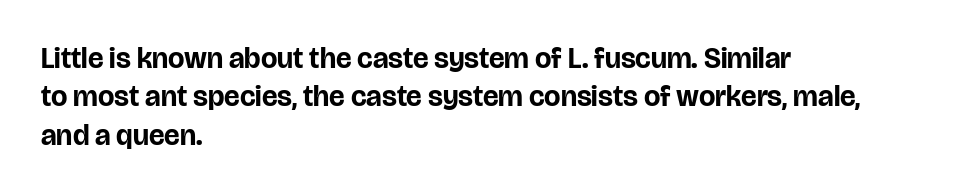
{"serif": "no", "italic": "no", "bold": "yes", "weight": "bold", "width": "normal", "stroke_contrast": "low", "x_height": "large", "monospaced": "no", "underline": "no", "align": "left", "line_spacing": "normal", "line_spacing_ratio": 1.32, "letter_spacing": "normal", "letter_spacing_em": 0.0, "glyph_px": 29}
